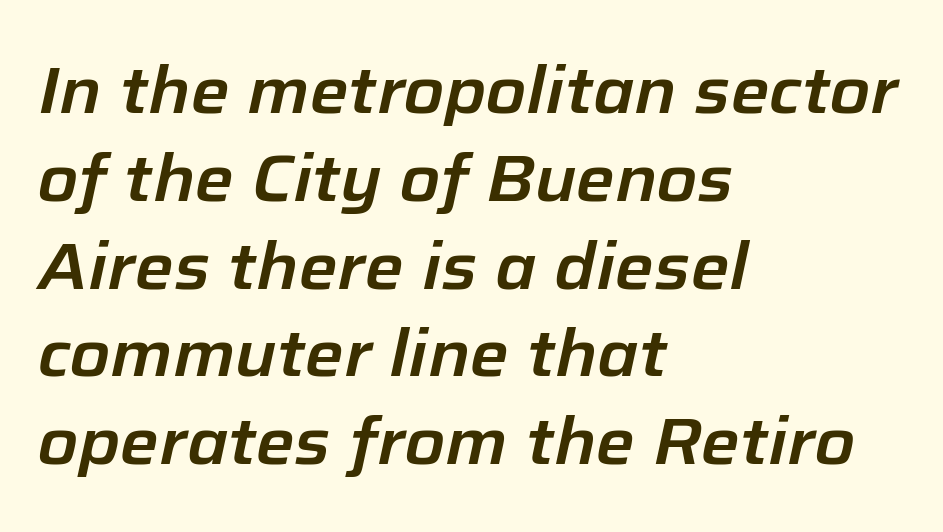
The image shows 66 px text type, italic (leaning right); set left-aligned, normal line spacing (1.33x), normal letter spacing, not underlined; low stroke contrast and a medium x-height.
